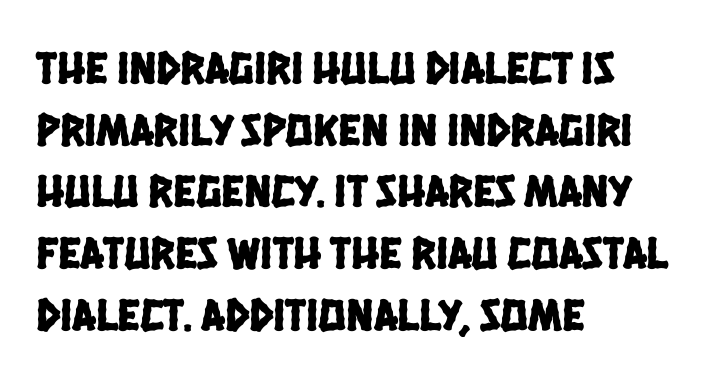
Here the designer chose a conventional face with non-uniform glyph widths. Descenders hang freely into open space. Evenly set lines give the paragraph a standard silhouette. I'd call this a sans setting — the letters go barefoot. Inter-character spacing is left at the font's built-in metrics.
